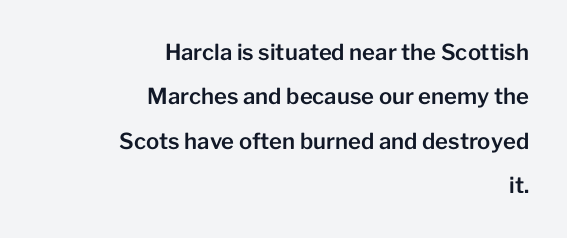
Q: Is the text italic (slanted)? A: No, it is upright.
Q: Is the text underlined? A: No.
Q: How is the paragraph aligned? A: Right-aligned.
Q: Is the spacing between letters normal or unusually wide? A: Normal.
Q: Is the spacing between lines tight, normal or loose? A: Loose.
